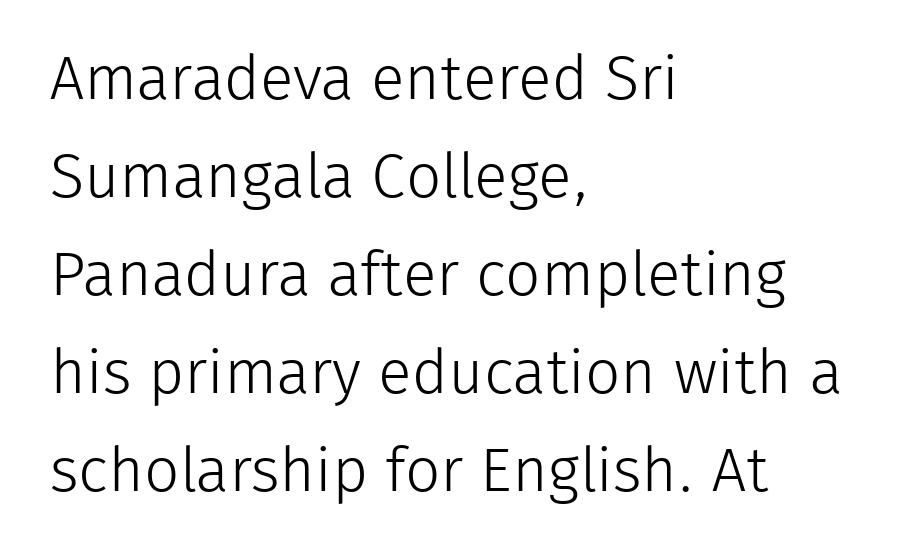
{"serif": "no", "italic": "no", "bold": "no", "weight": "light", "width": "normal", "stroke_contrast": "low", "x_height": "medium", "monospaced": "no", "underline": "no", "align": "left", "line_spacing": "normal", "line_spacing_ratio": 1.58, "letter_spacing": "normal", "letter_spacing_em": 0.0, "glyph_px": 62}
